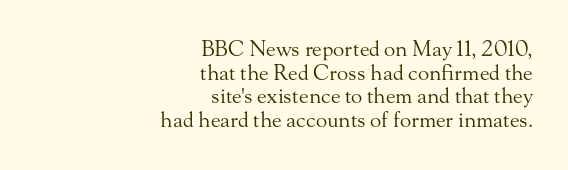
{"italic": "no", "bold": "no", "underline": "no", "align": "right", "line_spacing": "tight", "line_spacing_ratio": 1.13, "letter_spacing": "normal", "letter_spacing_em": 0.0, "glyph_px": 21}
